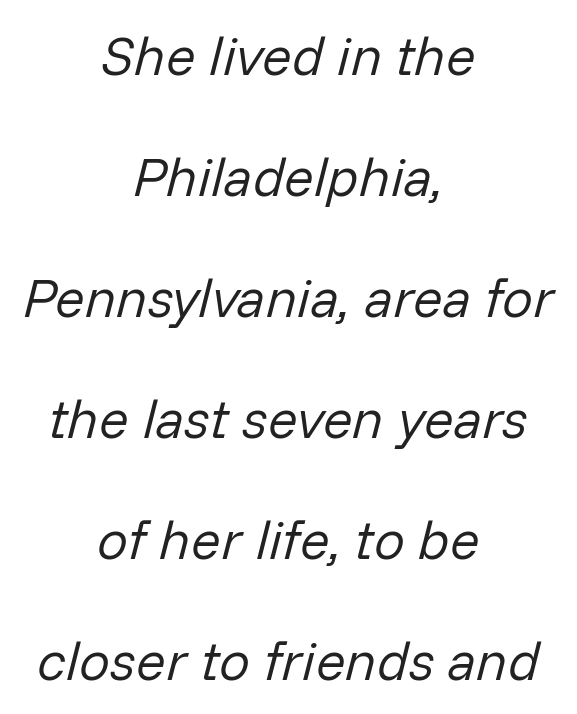
Q: Is the text bold? A: No.
Q: Is the text italic (slanted)? A: Yes, it leans right by about 14 degrees.
Q: Is the text underlined? A: No.
Q: How is the paragraph aligned? A: Centered.
Q: Is the spacing between letters normal or unusually wide? A: Normal.
Q: Is the spacing between lines tight, normal or loose? A: Loose.
Q: Width (condensed, normal, or wide)? A: Normal.
Q: Stroke contrast? A: Low.
Q: x-height? A: Medium.
Q: Monospaced? A: No.
